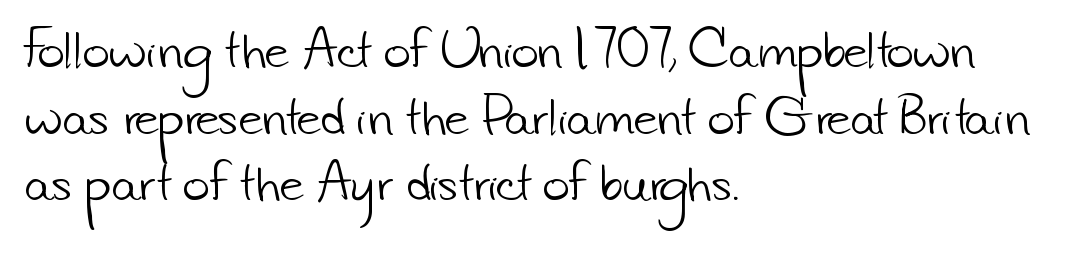
The image shows 46 px light sans-serif type; set left-aligned, normal line spacing (1.45x), normal letter spacing, not underlined; low stroke contrast and a small x-height.
